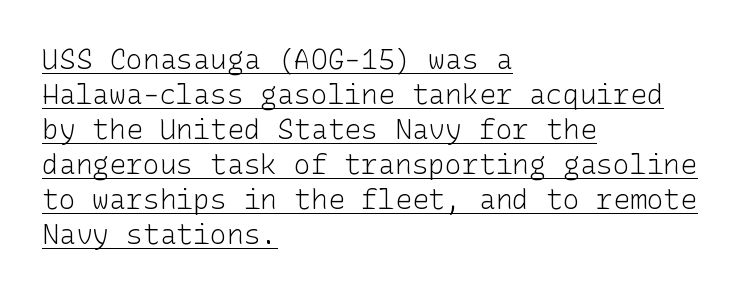
{"serif": "no", "italic": "no", "bold": "no", "weight": "light", "width": "normal", "stroke_contrast": "low", "x_height": "medium", "underline": "yes", "align": "left", "line_spacing": "normal", "line_spacing_ratio": 1.25, "letter_spacing": "normal", "letter_spacing_em": 0.0, "glyph_px": 28}
